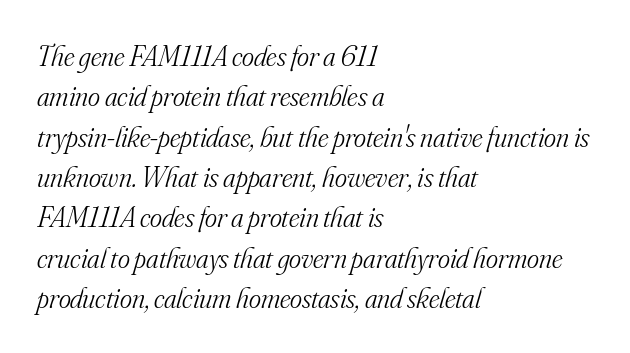
Bold? No — there's no thickening of the strokes. The specimen omits any rule beneath the text block's lines. The rendering uses natural spacing where letterforms have individual widths. The designer left line spacing at the default.
